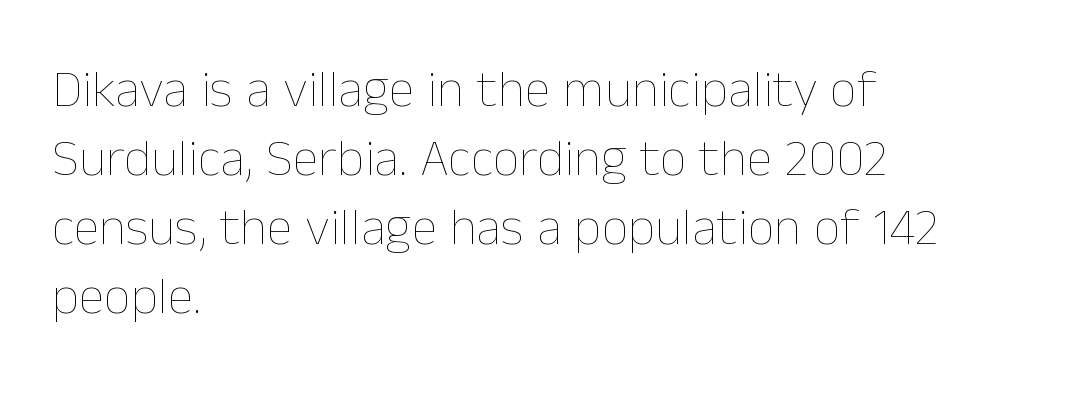
{"italic": "no", "bold": "no", "weight": "thin", "width": "normal", "stroke_contrast": "low", "x_height": "medium", "monospaced": "no", "underline": "no", "align": "left", "line_spacing": "normal", "line_spacing_ratio": 1.3, "letter_spacing": "normal", "letter_spacing_em": 0.0, "glyph_px": 53}
